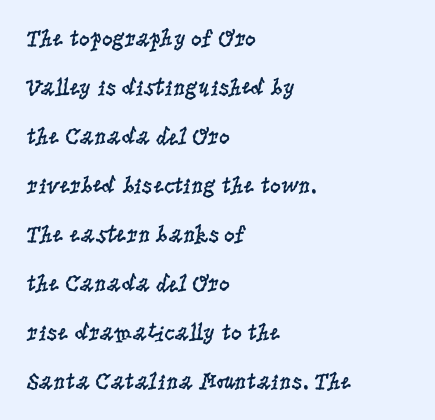
Q: Is the text bold? A: No.
Q: Is the text underlined? A: No.
Q: How is the paragraph aligned? A: Left-aligned.
Q: Is the spacing between letters normal or unusually wide? A: Normal.
Q: Is the spacing between lines tight, normal or loose? A: Loose.
